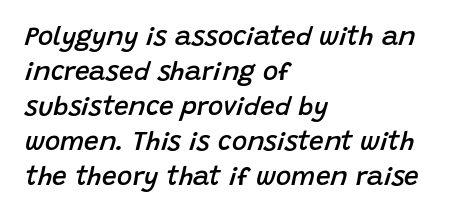
{"italic": "yes", "lean": "right", "slant_degrees": 15, "bold": "semi", "underline": "no", "align": "left", "line_spacing": "normal", "line_spacing_ratio": 1.35, "letter_spacing": "normal", "letter_spacing_em": 0.0, "glyph_px": 26}
